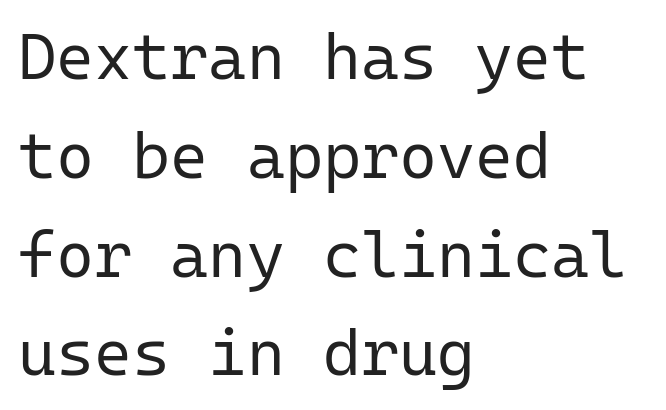
Q: Is the text bold? A: No.
Q: Is the text italic (slanted)? A: No, it is upright.
Q: Is the typeface a serif or a sans-serif typeface? A: Sans-serif.
Q: Is the text underlined? A: No.
Q: How is the paragraph aligned? A: Left-aligned.
Q: Is the spacing between letters normal or unusually wide? A: Normal.
Q: Is the spacing between lines tight, normal or loose? A: Normal.
Q: Width (condensed, normal, or wide)? A: Normal.
Q: Stroke contrast? A: Low.
Q: x-height? A: Medium.
Q: Monospaced? A: Yes.
